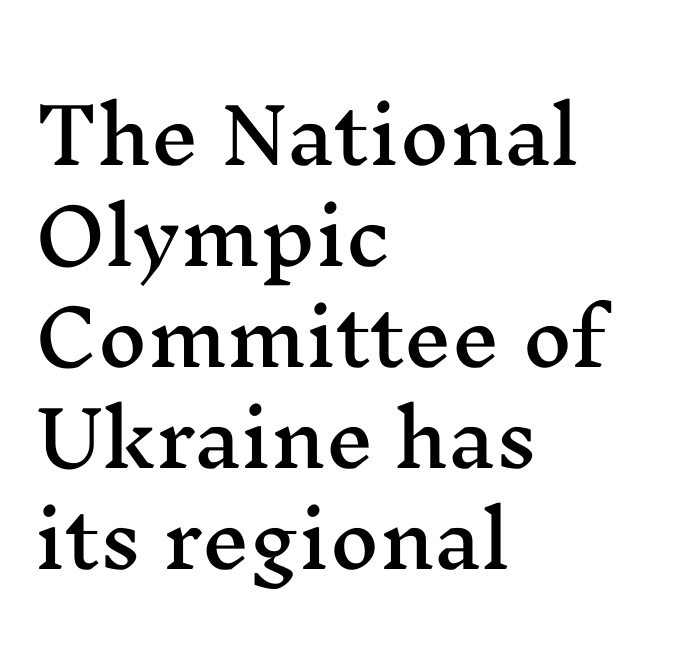
Q: Is the text italic (slanted)? A: No, it is upright.
Q: Is the typeface a serif or a sans-serif typeface? A: Serif.
Q: Is the text underlined? A: No.
Q: How is the paragraph aligned? A: Left-aligned.
Q: Is the spacing between letters normal or unusually wide? A: Normal.
Q: Is the spacing between lines tight, normal or loose? A: Normal.
Q: Width (condensed, normal, or wide)? A: Wide.
Q: Stroke contrast? A: Medium.
Q: x-height? A: Medium.
Q: Monospaced? A: No.
